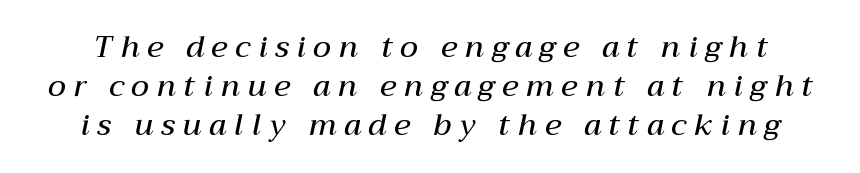
Q: Is the text bold? A: Semi-bold.
Q: Is the text italic (slanted)? A: Yes, it leans right by about 12 degrees.
Q: Is the text underlined? A: No.
Q: Is the spacing between letters normal or unusually wide? A: Unusually wide.
Q: Is the spacing between lines tight, normal or loose? A: Normal.
Q: Width (condensed, normal, or wide)? A: Normal.
Q: Stroke contrast? A: Medium.
Q: x-height? A: Medium.
Q: Monospaced? A: No.
